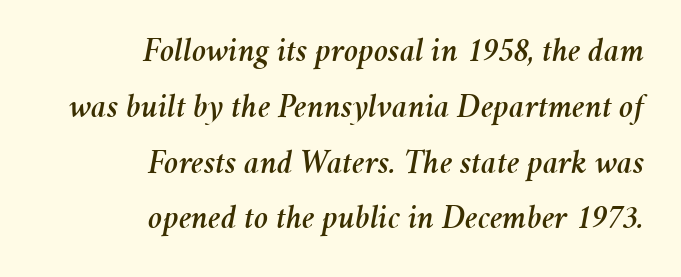
The image shows 34 px text type, italic (leaning right); set right-aligned, normal line spacing (1.64x), normal letter spacing, not underlined; medium stroke contrast and a medium x-height.
